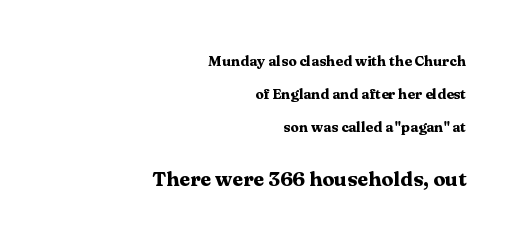
The image shows 20 px bold type, upright; set right-aligned, loose line spacing (2.34x), normal letter spacing, not underlined; the second (bottom) block is 1.43x larger.
